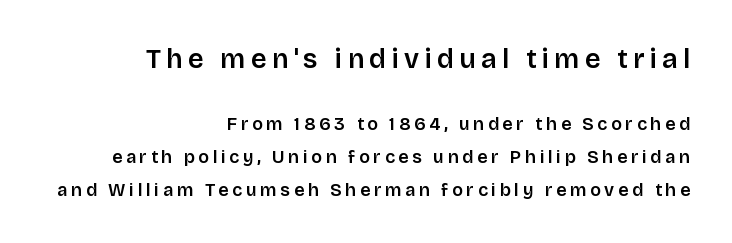
Size hierarchy here favors the leading block over the trailing one. The string is rendered with underlining switched off. If you drew a line through each stem, it would be perfectly vertical. Which margin do the lines hug? The right one — the left edge is uneven. The letters are spread apart with noticeably loose tracking.
